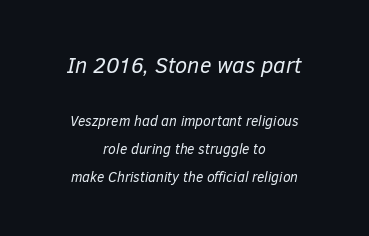
Nothing heavy about these letters — not bold at all. If you measured baseline to baseline, you'd find a long distance. The specimen reads as italic at a glance. Horizontal alignment here is central, giving a formal, balanced look. The first block has been scaled up relative to the second.
